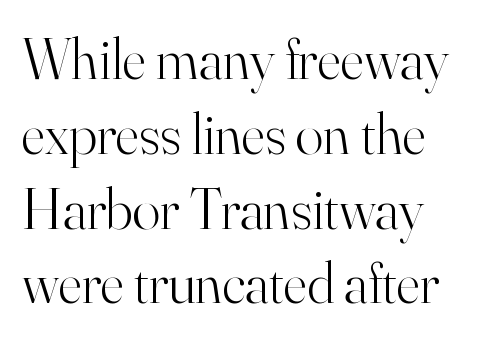
Q: Is the text bold? A: No.
Q: Is the text italic (slanted)? A: No, it is upright.
Q: Is the typeface a serif or a sans-serif typeface? A: Serif.
Q: Is the text underlined? A: No.
Q: How is the paragraph aligned? A: Left-aligned.
Q: Is the spacing between letters normal or unusually wide? A: Normal.
Q: Is the spacing between lines tight, normal or loose? A: Normal.
Q: Width (condensed, normal, or wide)? A: Normal.
Q: Stroke contrast? A: High.
Q: x-height? A: Small.
Q: Monospaced? A: No.
